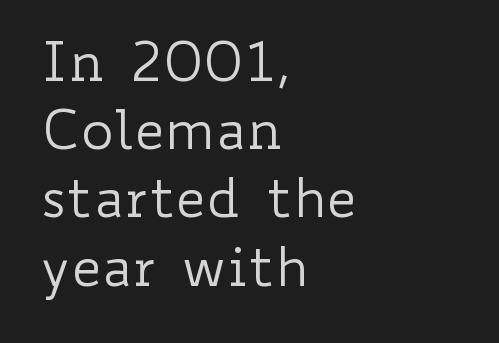
The image shows 55 px regular-weight, wide type, upright; set left-aligned, line spacing 1.24x, normal letter spacing, not underlined; low stroke contrast and a small x-height.
